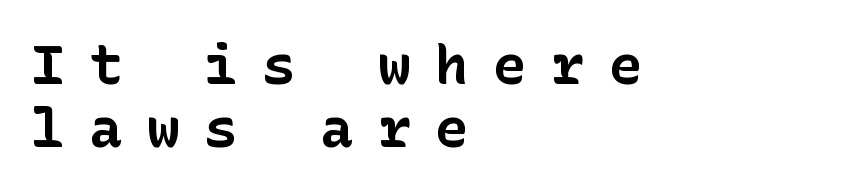
{"serif": "no", "italic": "no", "bold": "yes", "weight": "bold", "width": "normal", "stroke_contrast": "low", "x_height": "medium", "underline": "no", "align": "left", "line_spacing": "tight", "line_spacing_ratio": 1.14, "letter_spacing": "wide", "letter_spacing_em": 0.45, "glyph_px": 55}
